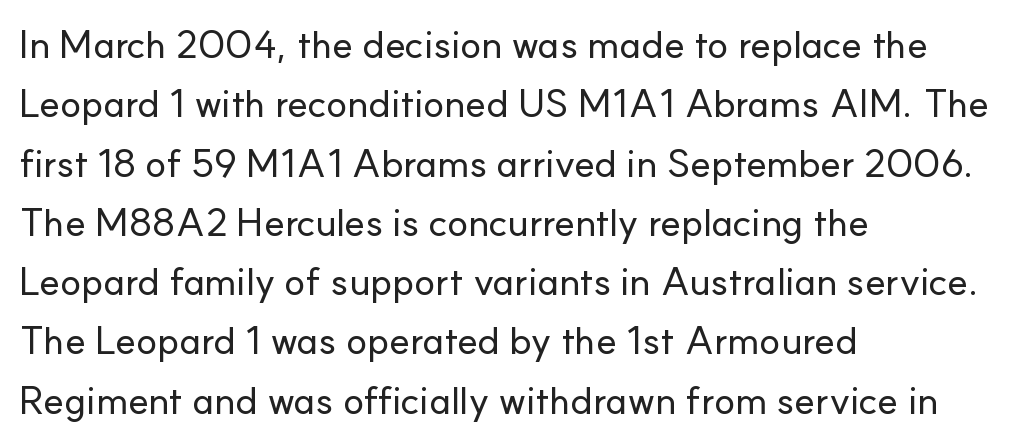
{"serif": "no", "italic": "no", "width": "normal", "stroke_contrast": "low", "x_height": "small", "monospaced": "no", "underline": "no", "align": "left", "line_spacing": "normal", "line_spacing_ratio": 1.52, "letter_spacing": "normal", "letter_spacing_em": 0.0, "glyph_px": 39}
